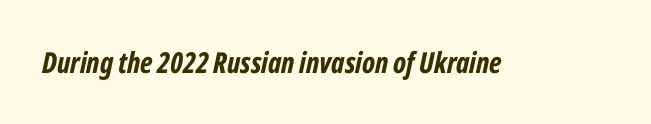
{"italic": "yes", "lean": "right", "slant_degrees": 12, "bold": "yes", "weight": "bold", "width": "condensed", "stroke_contrast": "low", "x_height": "medium", "monospaced": "no", "underline": "no", "letter_spacing": "normal", "letter_spacing_em": 0.0, "glyph_px": 29}
